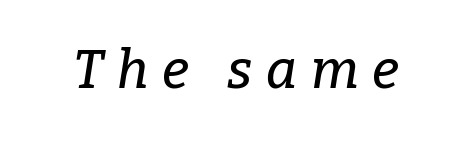
Q: Is the text italic (slanted)? A: Yes, it leans right by about 9 degrees.
Q: Is the typeface a serif or a sans-serif typeface? A: Serif.
Q: Is the text underlined? A: No.
Q: Is the spacing between letters normal or unusually wide? A: Unusually wide.
Q: Width (condensed, normal, or wide)? A: Normal.
Q: Stroke contrast? A: Low.
Q: x-height? A: Medium.
Q: Monospaced? A: No.
